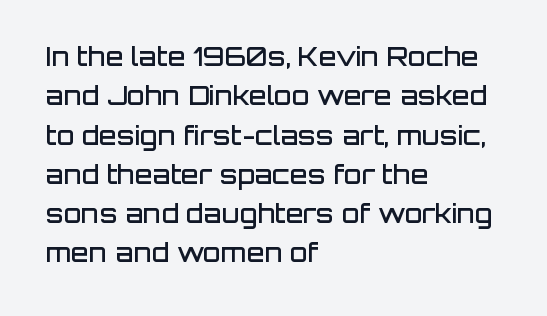
Layout note: lines flush left. The rendering uses a moderate line-height, typical for paragraphs. The typography opts for an upright posture over an oblique one. Weight check: semibold — heavier than regular, not quite bold. The area under the type is left untouched.
